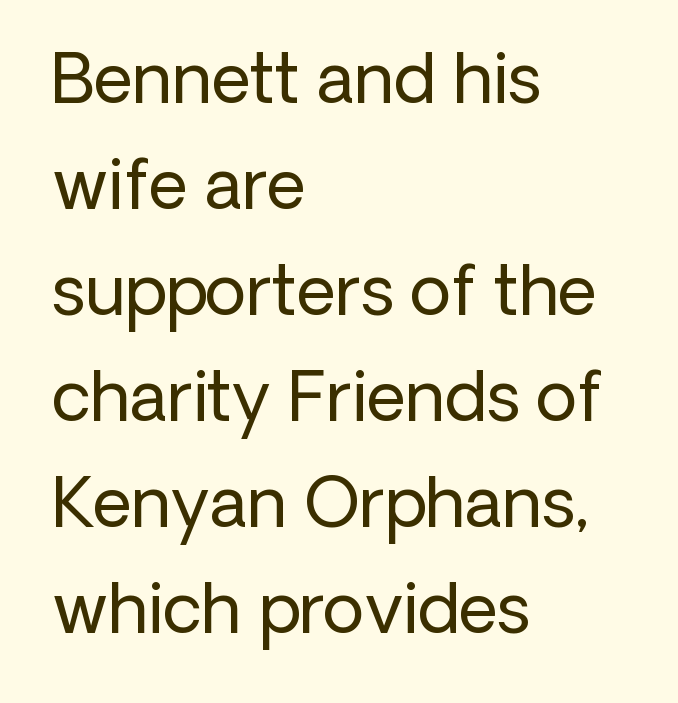
{"serif": "no", "italic": "no", "bold": "no", "weight": "regular", "width": "normal", "stroke_contrast": "low", "x_height": "medium", "monospaced": "no", "underline": "no", "align": "left", "line_spacing": "normal", "line_spacing_ratio": 1.56, "letter_spacing": "normal", "letter_spacing_em": 0.0, "glyph_px": 68}
